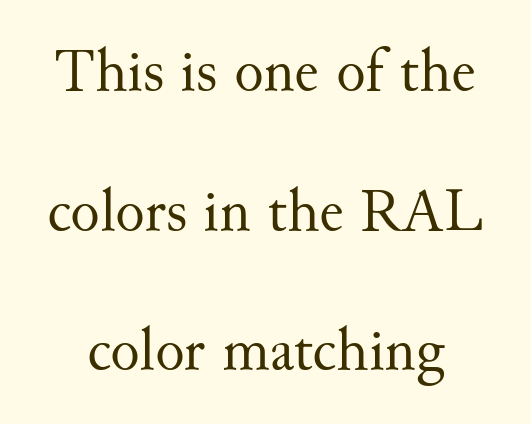
{"serif": "yes", "italic": "no", "bold": "no", "weight": "regular", "width": "normal", "stroke_contrast": "medium", "x_height": "small", "monospaced": "no", "underline": "no", "line_spacing": "loose", "line_spacing_ratio": 2.29, "letter_spacing": "normal", "letter_spacing_em": 0.0, "glyph_px": 61}
